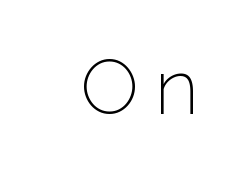
The image shows 77 px light sans-serif type, upright; set unusually wide letter spacing (+0.22 em), not underlined; low stroke contrast and a medium x-height.
